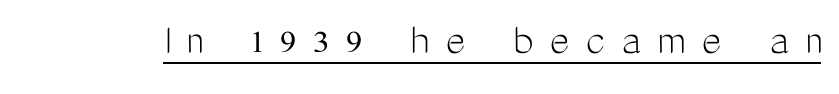
The lettering holds an erect, upright posture throughout. Compared with undecorated copy, this sample adds a rule below the words. Weight: regular or lighter. These lines are rendered in a variable-pitch font. What kind of face is this? One without serifs — a sans.
